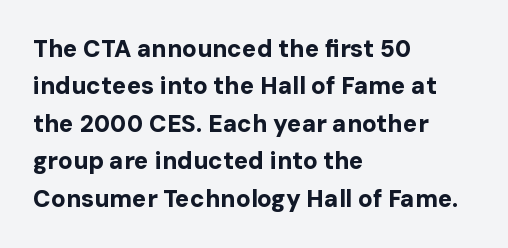
Underline: absent. Strokes here are thick enough to call this a true bold. This block has exactly the height ordinary leading produces. Standard letterfit; no display-style spreading of the glyphs. The lines are quadded left.
